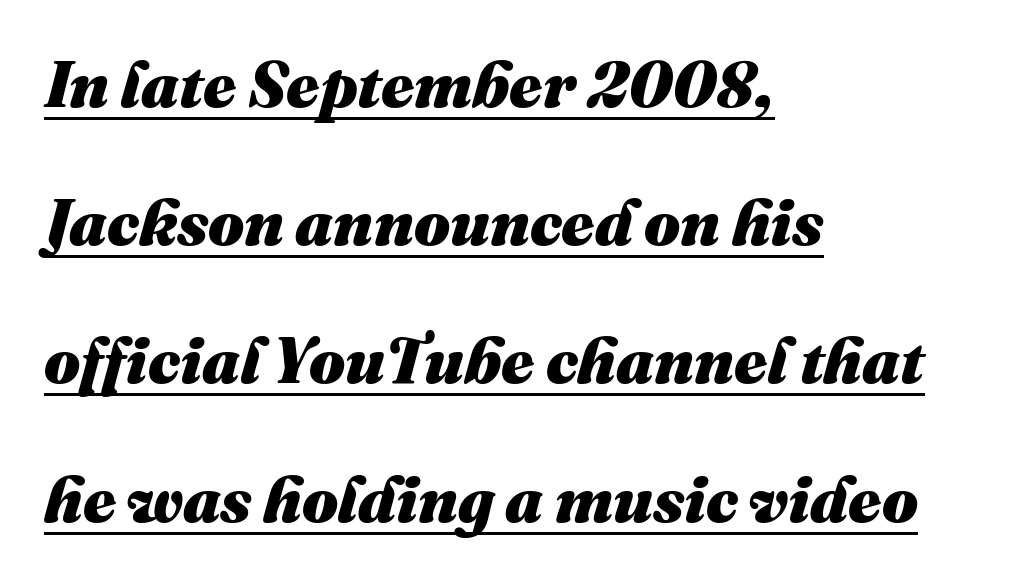
{"italic": "yes", "lean": "right", "slant_degrees": 16, "bold": "yes", "weight": "heavy", "width": "normal", "stroke_contrast": "medium", "x_height": "medium", "monospaced": "no", "underline": "yes", "align": "left", "line_spacing": "loose", "line_spacing_ratio": 2.16, "letter_spacing": "normal", "letter_spacing_em": 0.0, "glyph_px": 64}
